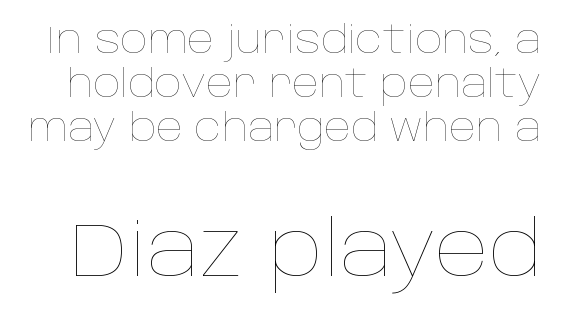
Is this a fixed-width face? No — the glyphs have proportional, varying widths. Any mark beneath the type? The region is blank. Posture: vertical. The later block is typeset at a bigger size than the earlier block.
